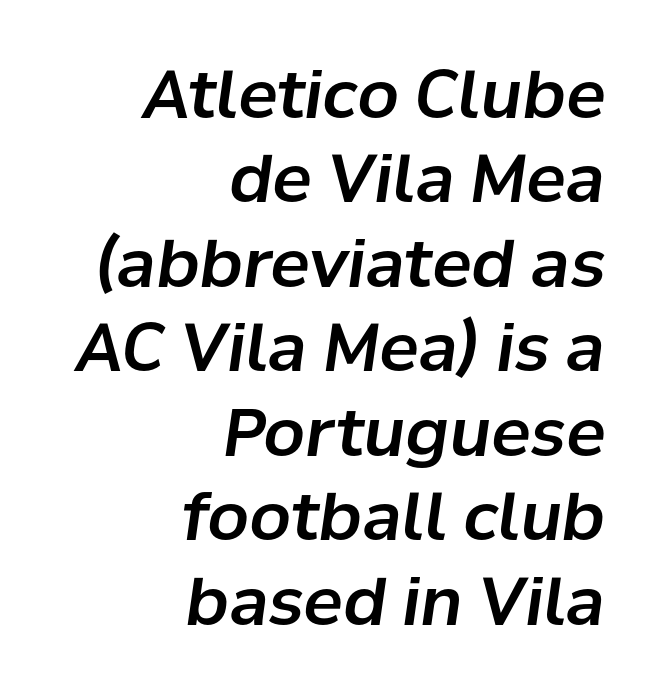
The image shows 66 px text type, italic (leaning right); set right-aligned, normal line spacing (1.28x), normal letter spacing, not underlined; low stroke contrast and a medium x-height.
